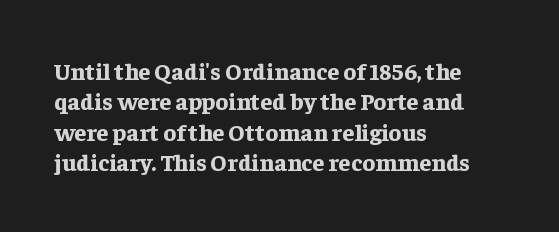
The glyphs are unaccompanied by any horizontal stroke below them. The leading is moderate, giving the passage an even texture. Left-aligned paragraph, ragged on the right. A full-strength bold gives these letters their thick strokes. This sample uses an upright cut, with every glyph sitting square on the baseline.
